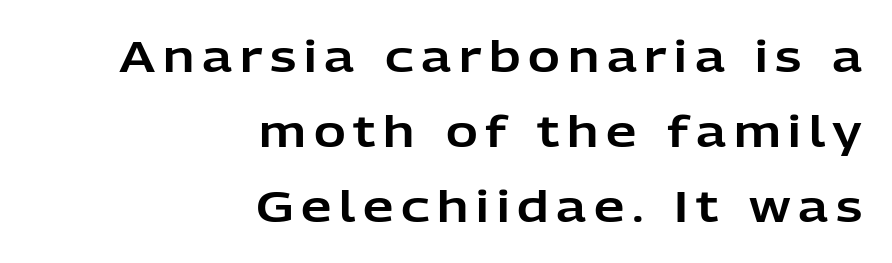
Q: Is the text italic (slanted)? A: No, it is upright.
Q: Is the typeface a serif or a sans-serif typeface? A: Sans-serif.
Q: Is the text underlined? A: No.
Q: How is the paragraph aligned? A: Right-aligned.
Q: Width (condensed, normal, or wide)? A: Normal.
Q: Stroke contrast? A: Low.
Q: x-height? A: Medium.
Q: Monospaced? A: No.
